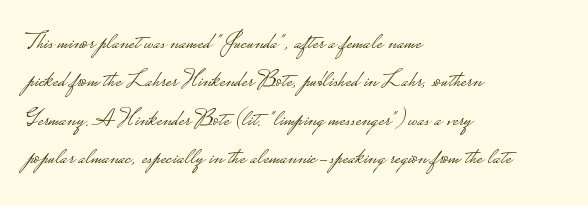
Plain, unruled lines of type. No heavy texture on the line: the type isn't bold. Look at the tracking — it's just the regular setting, nothing added. The rows are spaced the way most documents space them.
